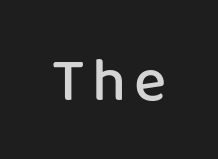
Nope, not italic — everything's standing straight. Decoration check: the copy has no underline. Here the designer chose a conventional face with non-uniform glyph widths. The typeface chosen for these lines omits serifs. This is the in-between weight designers call semibold or demi.
